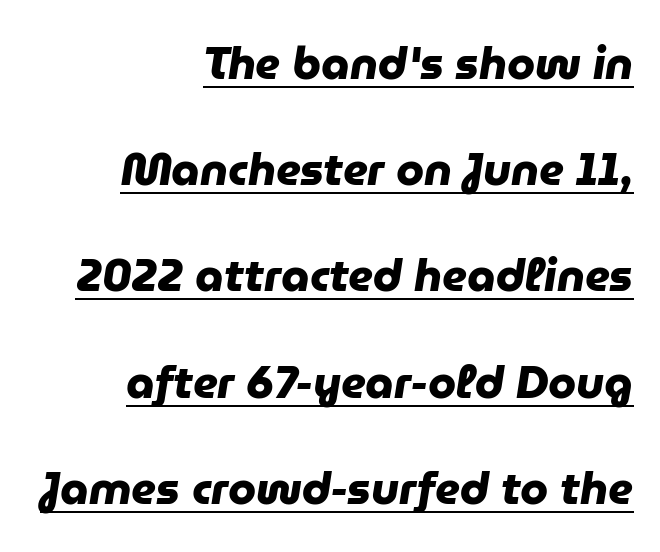
Q: Is the text bold? A: Yes.
Q: Is the typeface a serif or a sans-serif typeface? A: Sans-serif.
Q: Is the text underlined? A: Yes.
Q: How is the paragraph aligned? A: Right-aligned.
Q: Is the spacing between letters normal or unusually wide? A: Normal.
Q: Is the spacing between lines tight, normal or loose? A: Loose.
Q: Width (condensed, normal, or wide)? A: Normal.
Q: Stroke contrast? A: Low.
Q: x-height? A: Medium.
Q: Monospaced? A: No.
